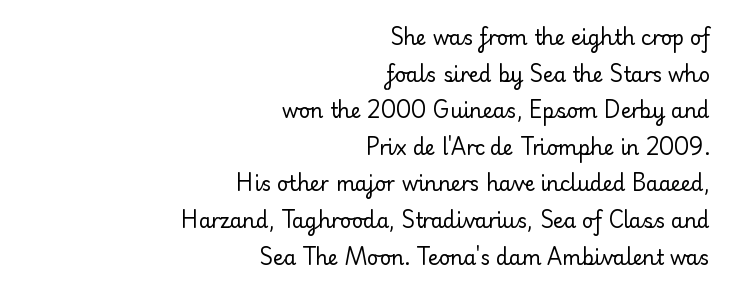
The image shows 20 px text type, upright; set right-aligned, line spacing 1.83x, normal letter spacing, not underlined.
